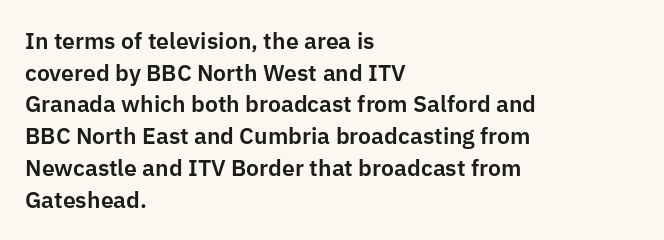
{"italic": "no", "underline": "no", "align": "left", "line_spacing": "normal", "line_spacing_ratio": 1.38, "letter_spacing": "normal", "letter_spacing_em": 0.0, "glyph_px": 23}
